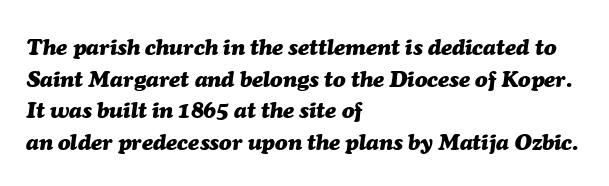
{"italic": "yes", "lean": "right", "slant_degrees": 7, "bold": "yes", "underline": "no", "align": "left", "line_spacing": "normal", "line_spacing_ratio": 1.37, "letter_spacing": "normal", "letter_spacing_em": 0.0, "glyph_px": 23}
